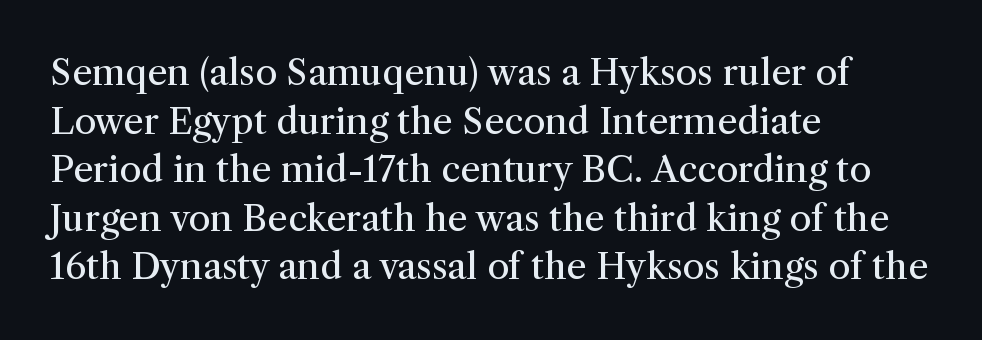
The image shows 36 px regular-weight serif type, upright; set left-aligned, normal line spacing (1.35x), normal letter spacing, not underlined; medium stroke contrast and a medium x-height.
